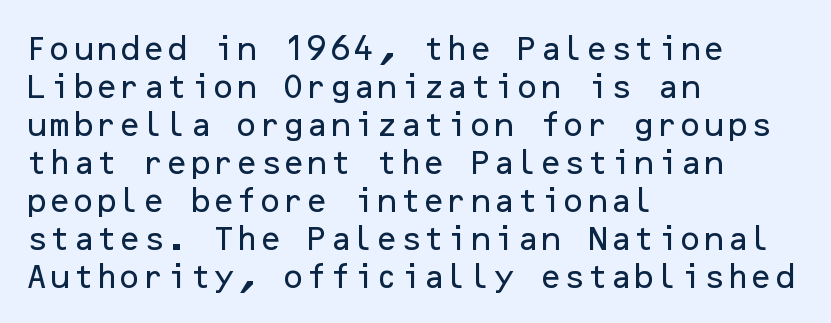
Every stem runs plumb, perpendicular to the baseline. No extra tracking has been applied to these lines. Students, observe: this is what conventionally led text looks like. The rendering anchors every line to the left-hand side. Just letters on the line, the space beneath them empty.
